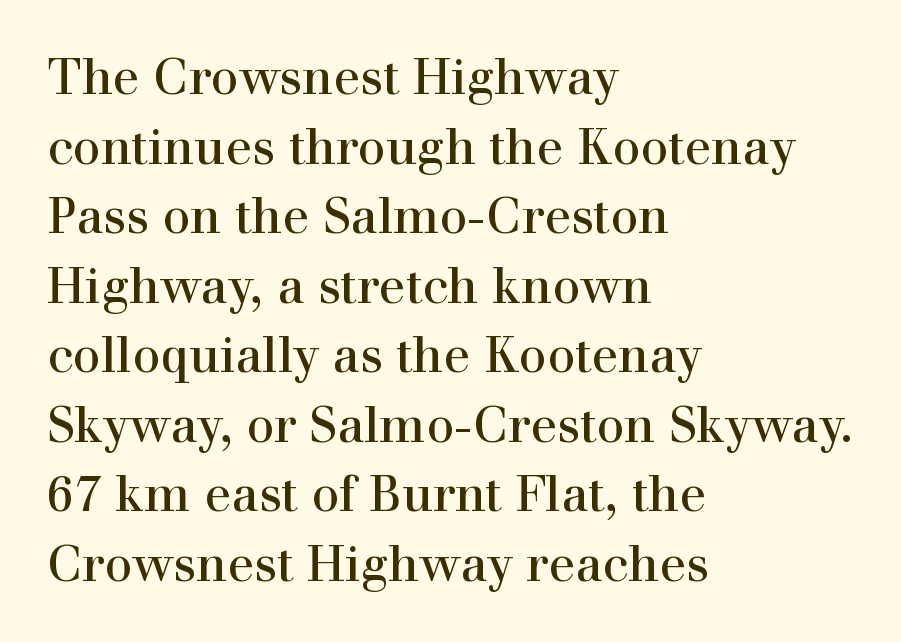
Q: Is the text bold? A: No.
Q: Is the text italic (slanted)? A: No, it is upright.
Q: Is the typeface a serif or a sans-serif typeface? A: Serif.
Q: Is the text underlined? A: No.
Q: How is the paragraph aligned? A: Left-aligned.
Q: Is the spacing between letters normal or unusually wide? A: Normal.
Q: Is the spacing between lines tight, normal or loose? A: Normal.
Q: Width (condensed, normal, or wide)? A: Normal.
Q: Stroke contrast? A: High.
Q: x-height? A: Medium.
Q: Monospaced? A: No.
